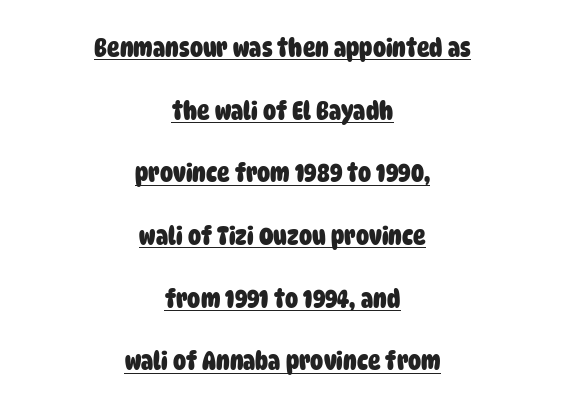
Q: Is the text bold? A: Yes.
Q: Is the text underlined? A: Yes.
Q: How is the paragraph aligned? A: Centered.
Q: Is the spacing between letters normal or unusually wide? A: Normal.
Q: Is the spacing between lines tight, normal or loose? A: Loose.
